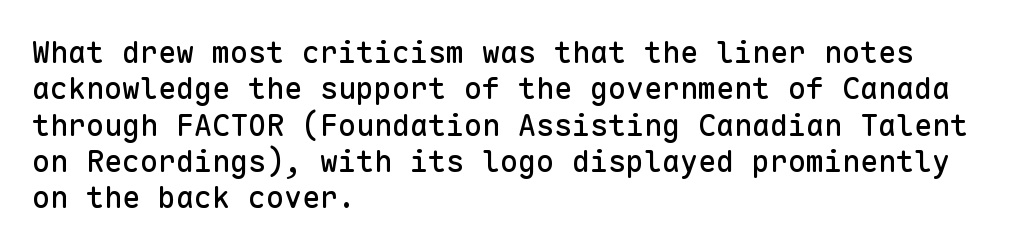
Does the type have serifs? No, each stem ends abruptly. The type is set solid horizontally, with unmodified tracking. Spacing verdict: monospaced, one width for all characters. Ascenders rise straight up at ninety degrees. The baseline area is clear.
